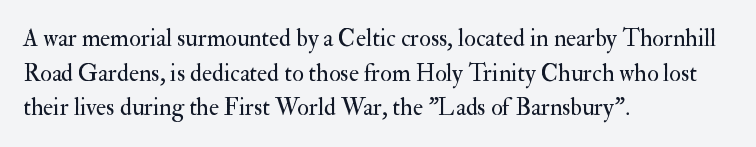
The image shows 24 px text type, upright; set left-aligned, normal line spacing (1.44x), normal letter spacing, not underlined.
